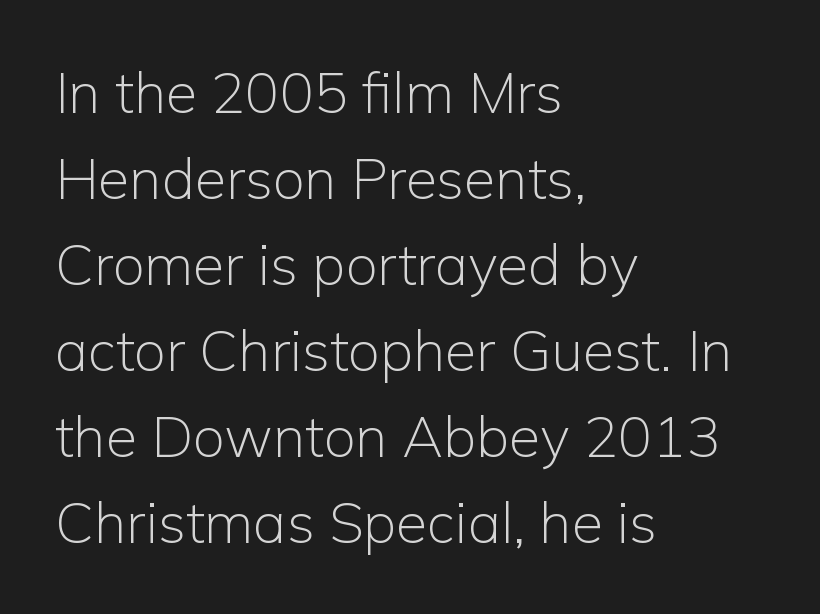
Q: Is the text bold? A: No.
Q: Is the text italic (slanted)? A: No, it is upright.
Q: Is the typeface a serif or a sans-serif typeface? A: Sans-serif.
Q: Is the text underlined? A: No.
Q: How is the paragraph aligned? A: Left-aligned.
Q: Is the spacing between letters normal or unusually wide? A: Normal.
Q: Is the spacing between lines tight, normal or loose? A: Normal.
Q: Width (condensed, normal, or wide)? A: Normal.
Q: Stroke contrast? A: Low.
Q: x-height? A: Medium.
Q: Monospaced? A: No.
